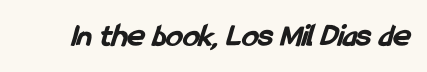
The passage shown is not underscored anywhere. This sample uses a sans-serif face. Look at the stroke-to-counter ratio: heavy, a bold. Default kerning and tracking; the words read as compact shapes. Varying glyph widths throughout — classic text-font behaviour.
